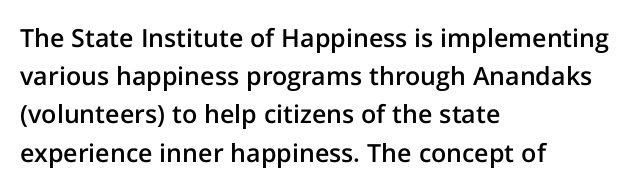
Q: Is the text bold? A: Semi-bold.
Q: Is the text italic (slanted)? A: No, it is upright.
Q: Is the text underlined? A: No.
Q: How is the paragraph aligned? A: Left-aligned.
Q: Is the spacing between letters normal or unusually wide? A: Normal.
Q: Is the spacing between lines tight, normal or loose? A: Normal.
